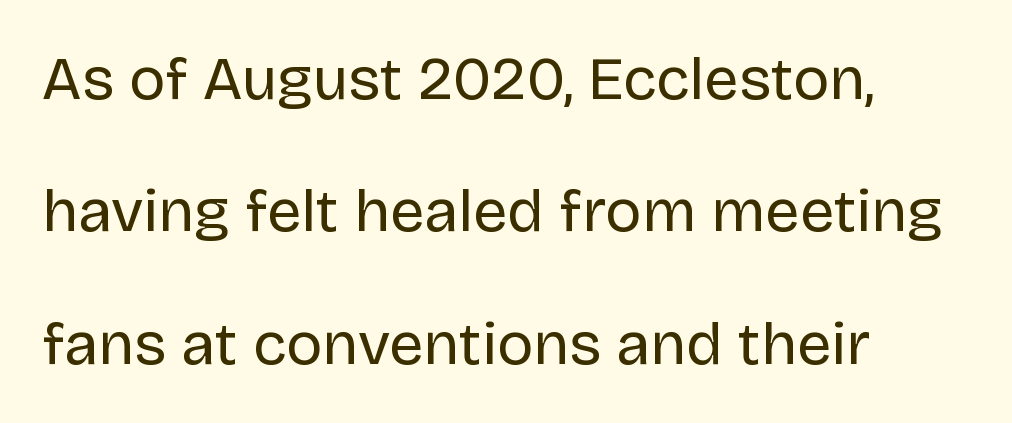
The text block is weighted toward the left margin, trailing off unevenly rightward. Honestly, the letter spacing is just normal — you wouldn't notice it. What kind of face is this? One without serifs — a sans. Heft: none added — not bold. Loosely led — the rows are spread out.
